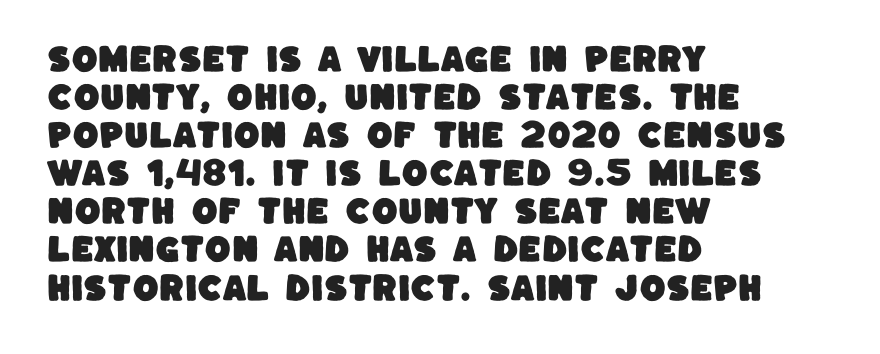
Q: Is the typeface a serif or a sans-serif typeface? A: Sans-serif.
Q: Is the text underlined? A: No.
Q: How is the paragraph aligned? A: Left-aligned.
Q: Is the spacing between letters normal or unusually wide? A: Normal.
Q: Is the spacing between lines tight, normal or loose? A: Normal.
Q: Width (condensed, normal, or wide)? A: Normal.
Q: Stroke contrast? A: Low.
Q: x-height? A: Large.
Q: Monospaced? A: No.
